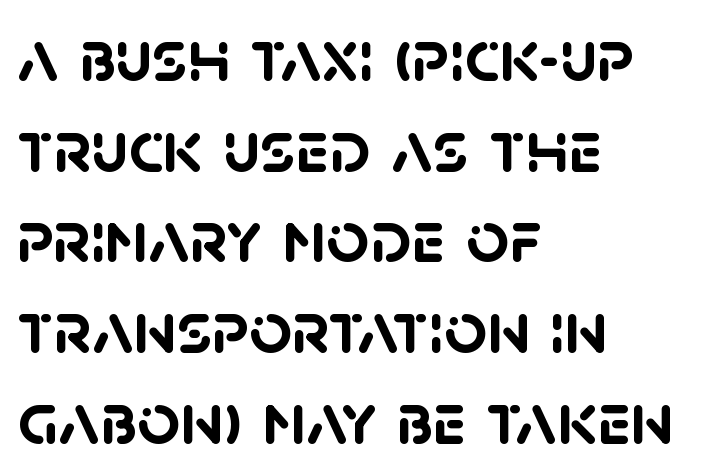
The image shows 75 px semibold sans-serif type; set left-aligned, line spacing 1.21x, normal letter spacing, not underlined; low stroke contrast and a large x-height.
